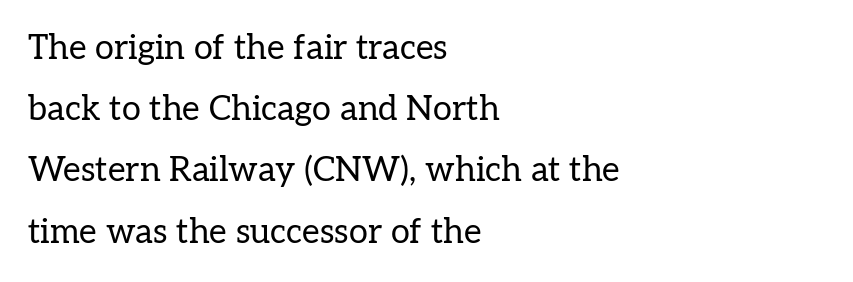
These lines are rendered in a variable-pitch font. The compositor pushed each line to the left boundary. These lines are composed in type with serifs. Beneath every word, the page is bare. Compared with typical body copy, the letter spacing here is the same. Caption: face not bold, strokes unweighted.
